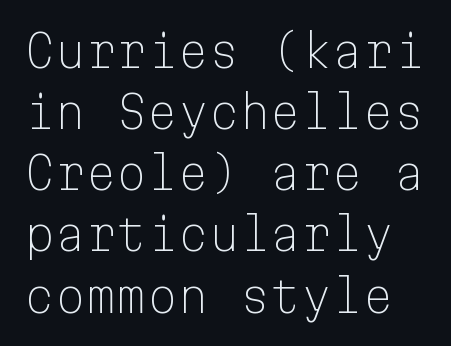
The image shows 44 px light sans-serif type, upright, monospaced; set normal line spacing (1.39x), normal letter spacing, not underlined; low stroke contrast and a medium x-height.
